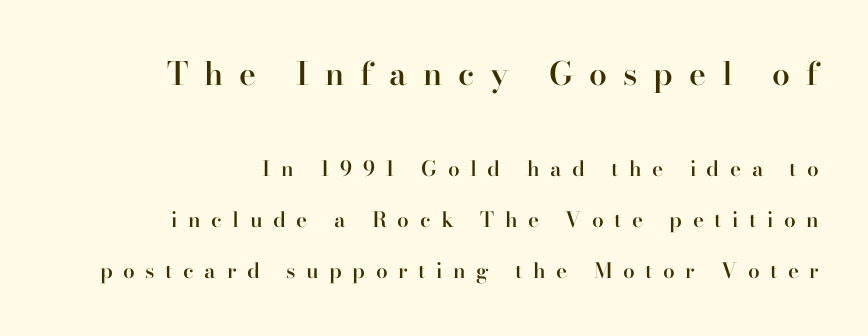
{"serif": "yes", "italic": "no", "bold": "semi", "weight": "semibold", "width": "normal", "stroke_contrast": "high", "x_height": "small", "monospaced": "no", "underline": "no", "align": "right", "line_spacing": "loose", "line_spacing_ratio": 2.42, "letter_spacing": "wide", "letter_spacing_em": 0.5, "larger_block": "first", "size_ratio": 1.52, "glyph_px": 32}
